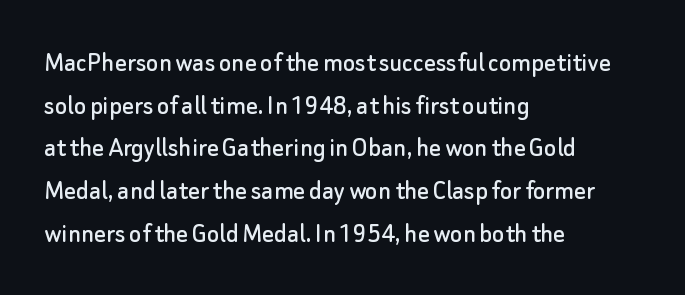
{"serif": "no", "italic": "no", "width": "normal", "stroke_contrast": "low", "x_height": "small", "monospaced": "no", "underline": "no", "align": "left", "line_spacing": "normal", "line_spacing_ratio": 1.47, "letter_spacing": "normal", "letter_spacing_em": 0.0, "glyph_px": 29}
